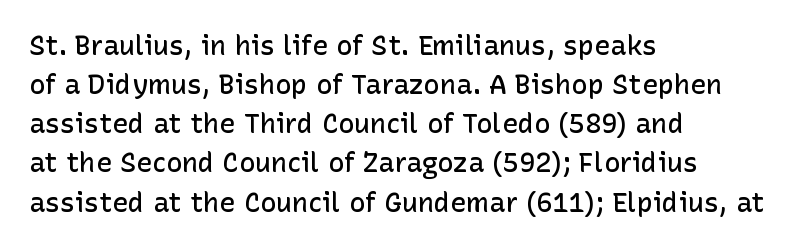
The image shows 27 px text type, upright; set left-aligned, normal line spacing (1.45x), normal letter spacing, not underlined.
